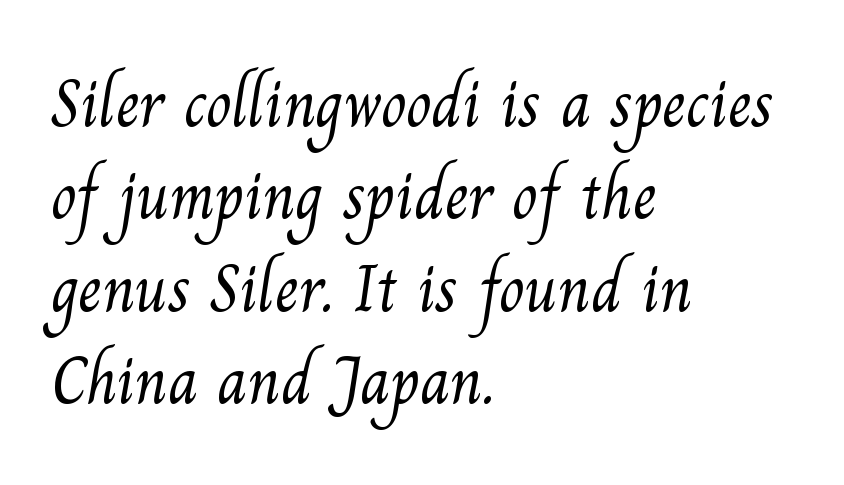
Q: Is the text bold? A: No.
Q: Is the typeface a serif or a sans-serif typeface? A: Serif.
Q: Is the text underlined? A: No.
Q: How is the paragraph aligned? A: Left-aligned.
Q: Is the spacing between letters normal or unusually wide? A: Normal.
Q: Is the spacing between lines tight, normal or loose? A: Normal.
Q: Width (condensed, normal, or wide)? A: Normal.
Q: Stroke contrast? A: Medium.
Q: x-height? A: Small.
Q: Monospaced? A: No.
